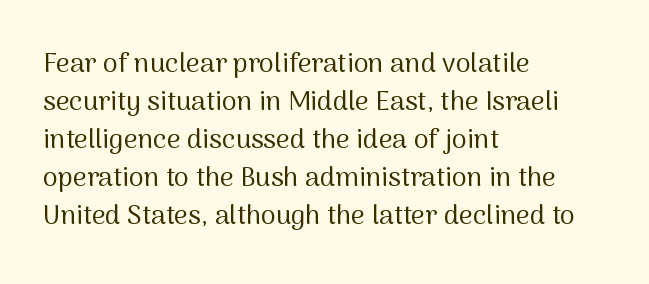
The image shows 27 px text type, upright; set left-aligned, normal line spacing (1.41x), normal letter spacing, not underlined.
